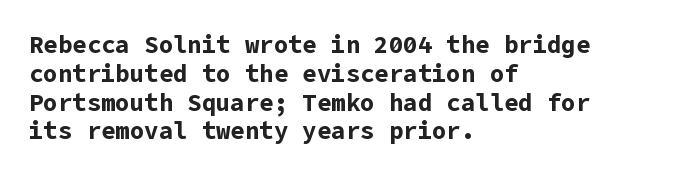
A classic flush-left, rag-right setting is used for this passage. Plenty of ink on the page — the face is bold. A typesetter would mark this as roman, not italic. In terms of letterspacing, this is plain default setting. The zone under the glyphs is completely vacant.
